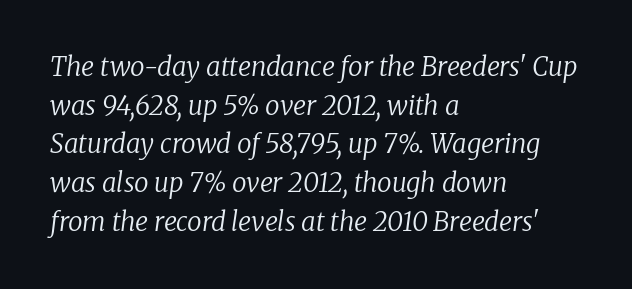
Q: Is the text bold? A: No.
Q: Is the text italic (slanted)? A: Yes, it leans right by about 8 degrees.
Q: Is the text underlined? A: No.
Q: How is the paragraph aligned? A: Left-aligned.
Q: Is the spacing between letters normal or unusually wide? A: Normal.
Q: Is the spacing between lines tight, normal or loose? A: Normal.
